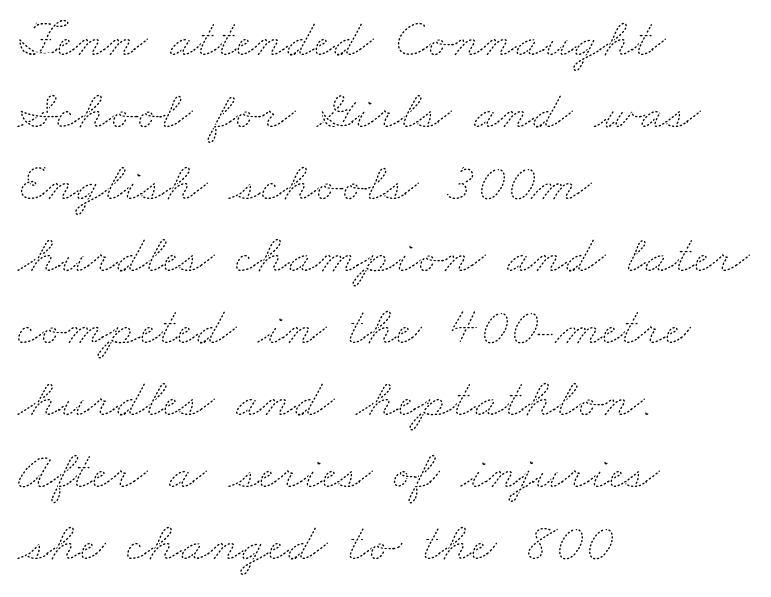
Q: Is the text bold? A: No.
Q: Is the text underlined? A: No.
Q: How is the paragraph aligned? A: Left-aligned.
Q: Is the spacing between letters normal or unusually wide? A: Normal.
Q: Is the spacing between lines tight, normal or loose? A: Normal.
Q: Width (condensed, normal, or wide)? A: Wide.
Q: Stroke contrast? A: Medium.
Q: x-height? A: Small.
Q: Monospaced? A: No.
